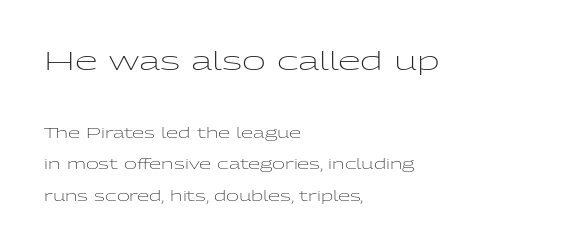
{"italic": "no", "bold": "no", "underline": "no", "align": "left", "line_spacing": "loose", "line_spacing_ratio": 2.26, "letter_spacing": "normal", "letter_spacing_em": 0.0, "larger_block": "first", "size_ratio": 1.86, "glyph_px": 26}
